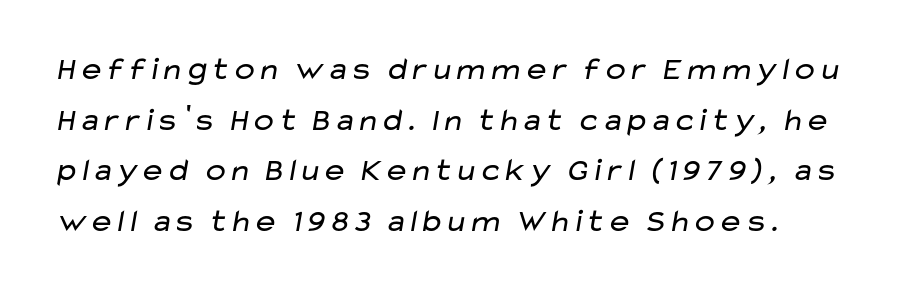
{"serif": "no", "bold": "no", "weight": "regular", "width": "wide", "stroke_contrast": "low", "x_height": "medium", "monospaced": "no", "underline": "no", "line_spacing": "normal", "line_spacing_ratio": 1.58, "letter_spacing": "normal", "letter_spacing_em": 0.0, "glyph_px": 32}
